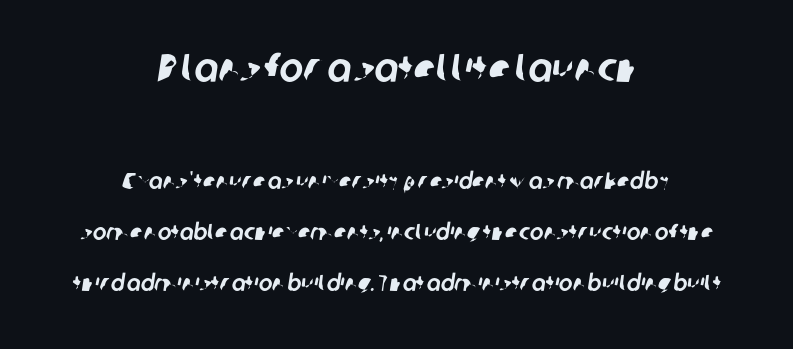
Check under the words: just untouched page. Neither beginnings nor endings align; midpoints do. The tracking reads as untouched default to a designer's eye. Widely set lines give the paragraph a tall, airy silhouette. The face used here appears at its bigger size in the upper chunk. The rendering uses natural spacing where letterforms have individual widths.
